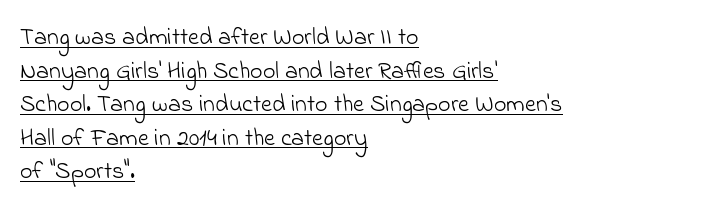
The face looks like a standard text weight, possibly lighter. Each word holds together tightly as a unit, with standard inter-letter gaps. Notice how the passage keeps a crisp vertical edge on the left only. The passage shown is underscored from start to finish.
